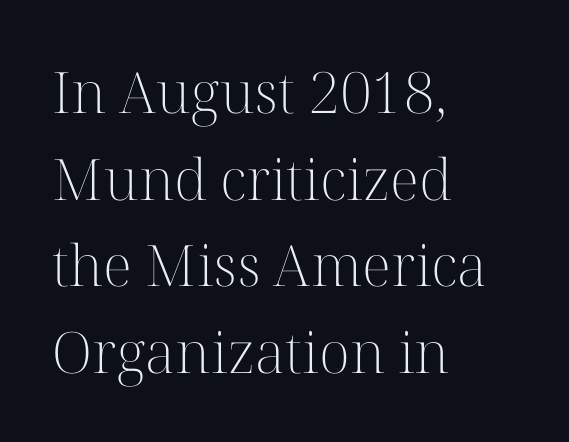
The image shows 57 px light serif type, upright; set left-aligned, normal line spacing (1.52x), normal letter spacing, not underlined; high stroke contrast and a medium x-height.
